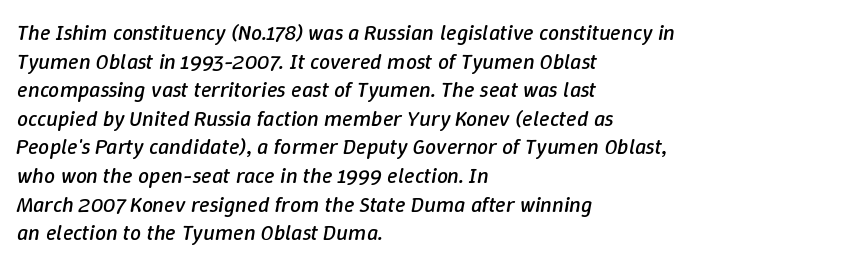
The image shows 22 px text type, italic (leaning right); set left-aligned, normal line spacing (1.3x), normal letter spacing, not underlined.
